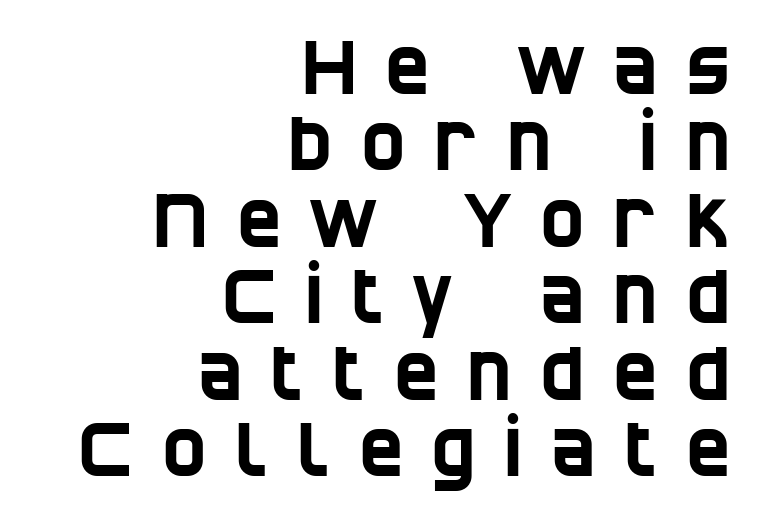
Q: Is the typeface a serif or a sans-serif typeface? A: Sans-serif.
Q: Is the text underlined? A: No.
Q: How is the paragraph aligned? A: Right-aligned.
Q: Is the spacing between letters normal or unusually wide? A: Unusually wide.
Q: Is the spacing between lines tight, normal or loose? A: Tight.
Q: Width (condensed, normal, or wide)? A: Condensed.
Q: Stroke contrast? A: Low.
Q: x-height? A: Large.
Q: Monospaced? A: No.
